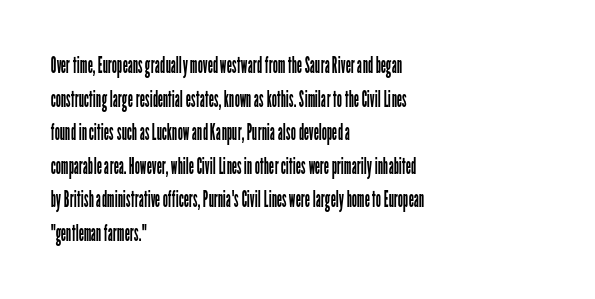
What stands out about the letter spacing? Nothing — it is the standard amount. Type without underlining. You can tell it's not italic because the verticals are truly vertical. Is there much room between lines? A standard amount, neither cramped nor airy.
